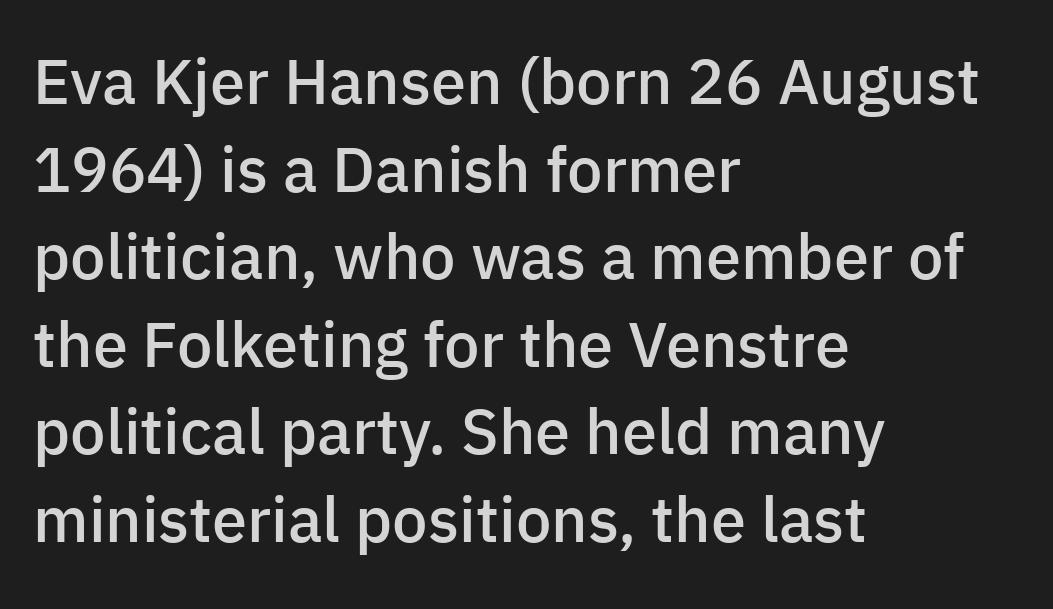
A typesetter would call this zero additional tracking. Line starts are locked; line ends wander. Does the type have serifs? No, each stem ends abruptly. Do the characters align in a grid? No, the font is proportional.
